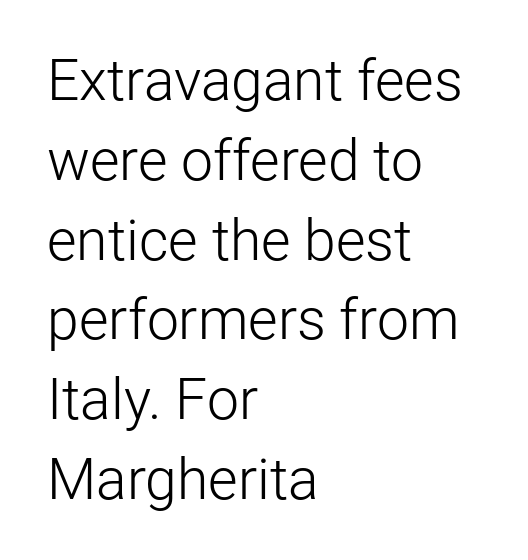
A quiet, ordinary-to-light weight characterises the typeface. The vertical gap from one line to the next is medium. The ragged edge is on the right, which tells us the setting is flush left. Here the glyphs are tracked normally, forming tight word shapes.
